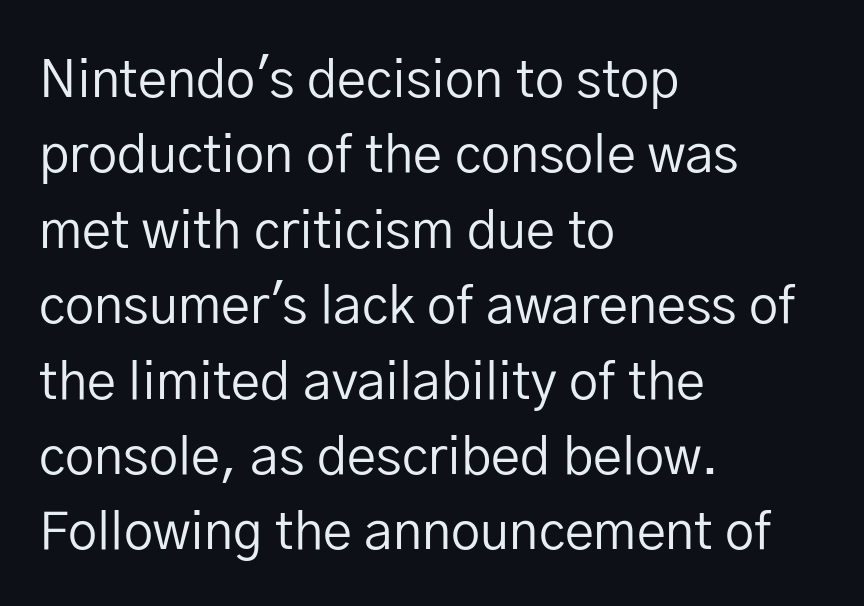
The image shows 52 px regular-weight sans-serif type, upright; set left-aligned, normal line spacing (1.45x), normal letter spacing, not underlined; low stroke contrast and a medium x-height.
